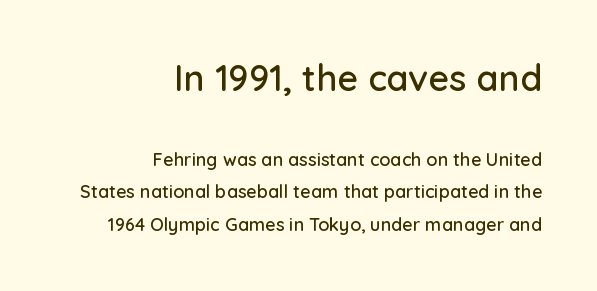
The image shows 36 px sans-serif type, upright; set right-aligned, line spacing 1.79x, normal letter spacing, not underlined; the first (top) block is 2.0x larger; low stroke contrast and a medium x-height.
